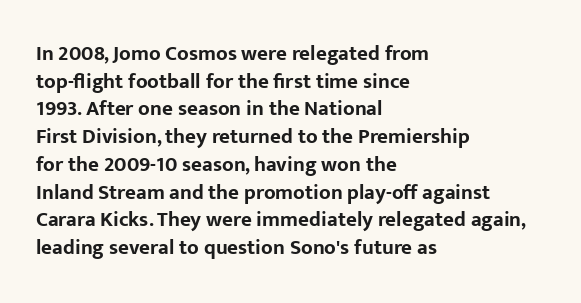
It's the straight-up-and-down kind of type. The words here are not underlined. Summary of vertical rhythm: regular, with standard interline spacing. Alignment: flush left. The rendering keeps characters at their native spacing.
